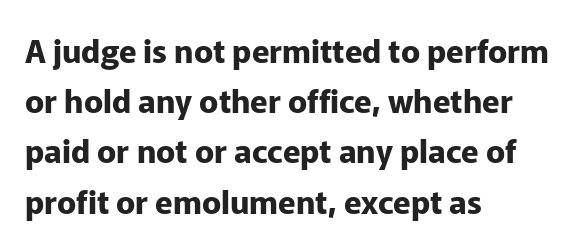
The image shows 32 px bold sans-serif type, upright; set left-aligned, normal line spacing (1.57x), normal letter spacing, not underlined; low stroke contrast and a medium x-height.
